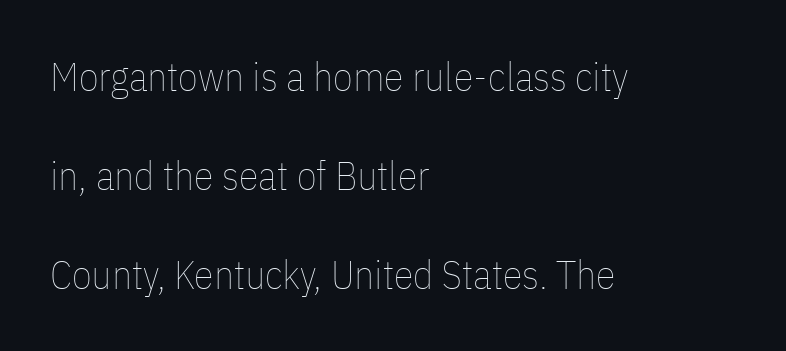
The image shows 40 px thin, condensed type, upright; set left-aligned, loose line spacing (2.48x), normal letter spacing, not underlined; low stroke contrast and a medium x-height.
